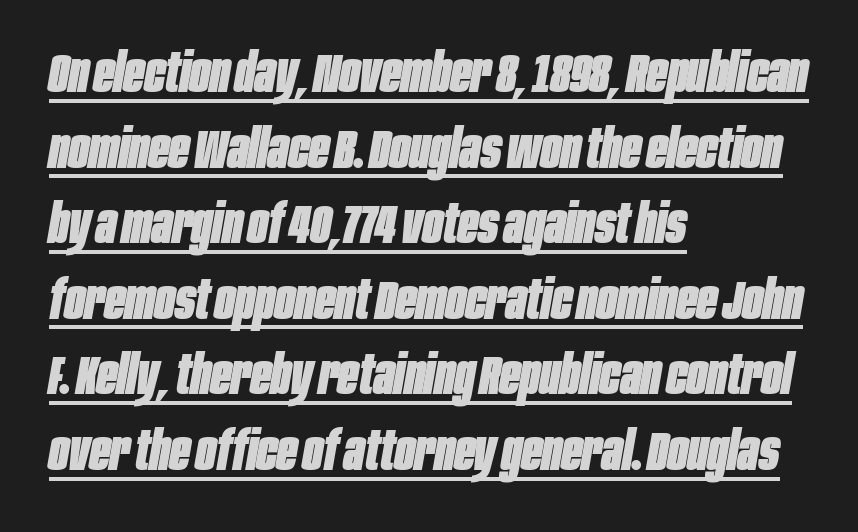
Underlining? Definitely there. Would a proofreader flag this as italicized? Yes. A normal amount of white space separates one row of letters from the next. The strokes are fattened all the way to bold. These lines stack with their left ends in a neat column. You could not count columns in this text — the font is proportionally spaced.
